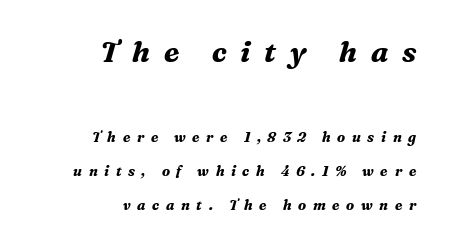
{"serif": "yes", "italic": "yes", "lean": "right", "slant_degrees": 16, "bold": "yes", "weight": "bold", "width": "normal", "stroke_contrast": "medium", "x_height": "medium", "monospaced": "no", "underline": "no", "align": "right", "line_spacing": "loose", "line_spacing_ratio": 2.46, "letter_spacing": "wide", "letter_spacing_em": 0.47, "larger_block": "first", "size_ratio": 2.07, "glyph_px": 29}
